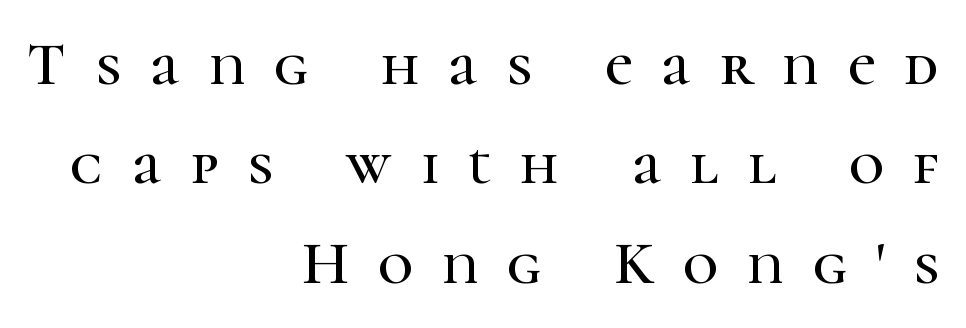
Spacing verdict: proportional, widths tailored to each character. A typesetter would mark this as roman, not italic. The glyphs in this specimen are seriffed. Vertical spacing — default. Line ends are locked; line starts wander.
